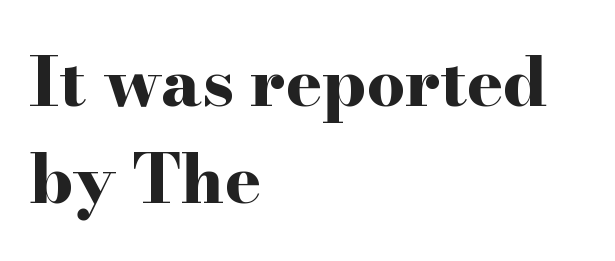
Rendered with straight, roman letterforms. This sample uses plain, unmodified letter spacing. The rendering shows small feet on the letterforms — a serif design. Does the weight exceed regular? Yes, all the way to bold. Underline: absent.
